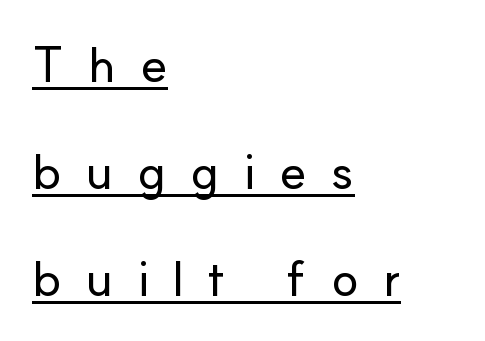
Q: Is the text italic (slanted)? A: No, it is upright.
Q: Is the typeface a serif or a sans-serif typeface? A: Sans-serif.
Q: Is the text underlined? A: Yes.
Q: How is the paragraph aligned? A: Left-aligned.
Q: Is the spacing between letters normal or unusually wide? A: Unusually wide.
Q: Is the spacing between lines tight, normal or loose? A: Loose.
Q: Width (condensed, normal, or wide)? A: Normal.
Q: Stroke contrast? A: Low.
Q: x-height? A: Small.
Q: Monospaced? A: No.
